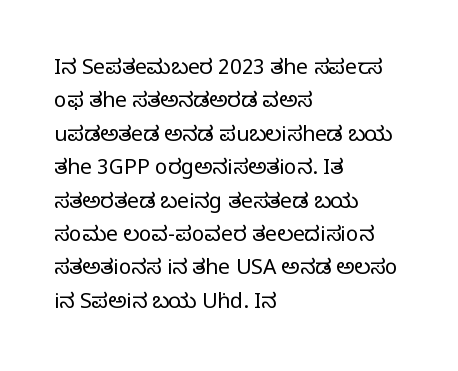
{"italic": "no", "bold": "no", "underline": "no", "align": "left", "line_spacing": "normal", "line_spacing_ratio": 1.59, "letter_spacing": "normal", "letter_spacing_em": 0.0, "glyph_px": 21}
